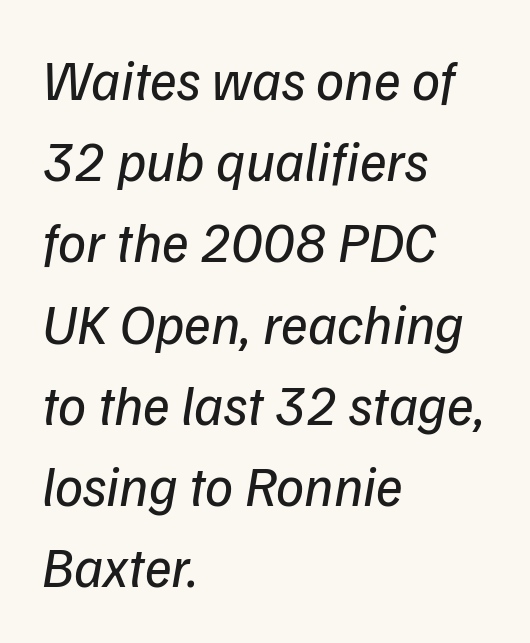
The line texture is even and compact thanks to regular tracking. Line spacing here is normal. Horizontally, the lines are justified to the leading edge only. Font category for this specimen: sans-serif.
